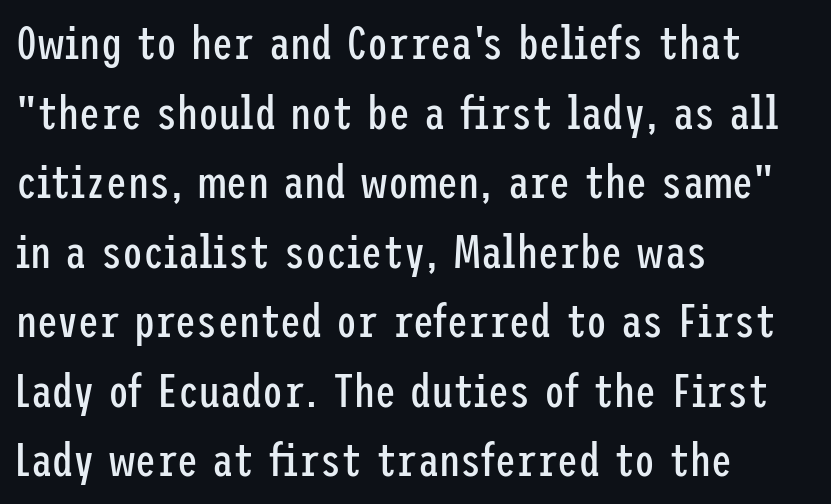
Is there much room between lines? A standard amount, neither cramped nor airy. Ink coverage per letter is moderate at most. Tracking here is standard; glyphs follow each other at the usual distance. Examine the stroke ends and you'll find no serifs. Vertical strokes here are truly vertical. The lines are quadded left.
